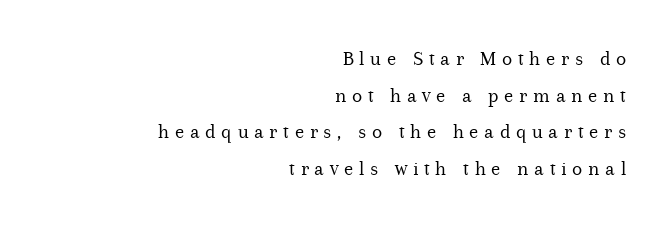
Q: Is the text bold? A: No.
Q: Is the text italic (slanted)? A: No, it is upright.
Q: Is the text underlined? A: No.
Q: How is the paragraph aligned? A: Right-aligned.
Q: Is the spacing between letters normal or unusually wide? A: Unusually wide.
